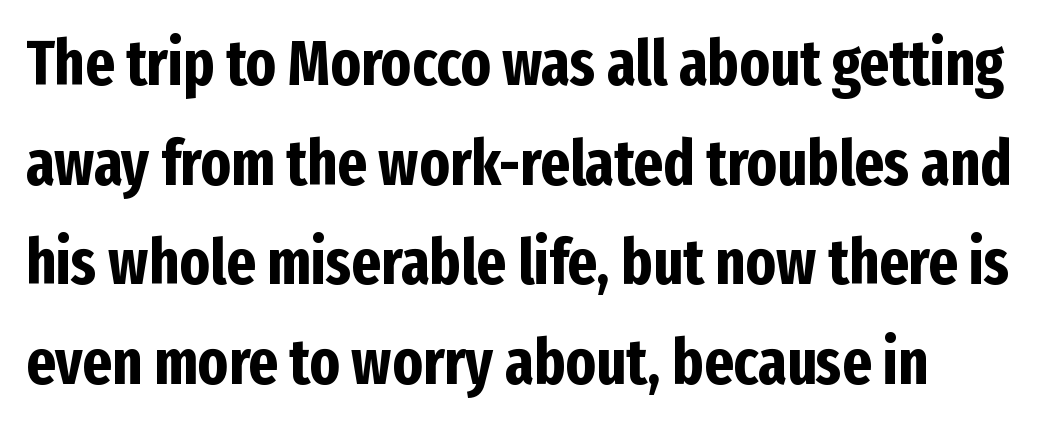
{"serif": "no", "italic": "no", "bold": "yes", "weight": "bold", "width": "condensed", "stroke_contrast": "low", "x_height": "medium", "monospaced": "no", "underline": "no", "line_spacing": "normal", "line_spacing_ratio": 1.58, "letter_spacing": "normal", "letter_spacing_em": 0.0, "glyph_px": 63}
